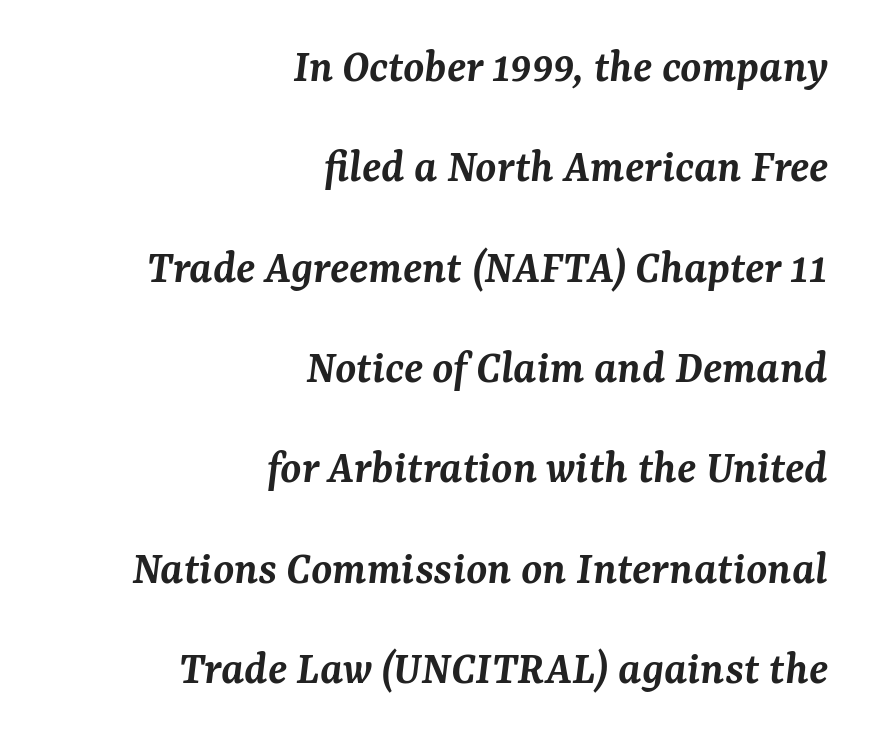
Q: Is the text bold? A: Semi-bold.
Q: Is the text italic (slanted)? A: Yes, it leans right by about 7 degrees.
Q: Is the typeface a serif or a sans-serif typeface? A: Serif.
Q: Is the text underlined? A: No.
Q: How is the paragraph aligned? A: Right-aligned.
Q: Is the spacing between letters normal or unusually wide? A: Normal.
Q: Is the spacing between lines tight, normal or loose? A: Loose.
Q: Width (condensed, normal, or wide)? A: Normal.
Q: Stroke contrast? A: Medium.
Q: x-height? A: Medium.
Q: Monospaced? A: No.
